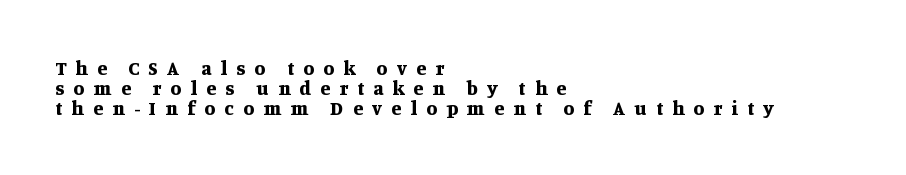
The image shows 20 px bold type, upright; set left-aligned, tight line spacing (1.0x), unusually wide letter spacing (+0.46 em), not underlined.
